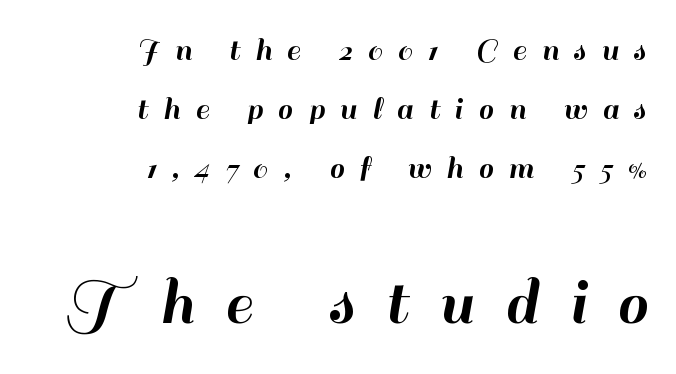
Q: Is the text italic (slanted)? A: Yes.
Q: Is the typeface a serif or a sans-serif typeface? A: Sans-serif.
Q: Is the text underlined? A: No.
Q: How is the paragraph aligned? A: Right-aligned.
Q: Is the spacing between letters normal or unusually wide? A: Unusually wide.
Q: Which block of text is set in a larger size, the first (top) or the second (bottom)? A: The second (bottom) one.
Q: Width (condensed, normal, or wide)? A: Normal.
Q: Stroke contrast? A: High.
Q: x-height? A: Small.
Q: Monospaced? A: No.
